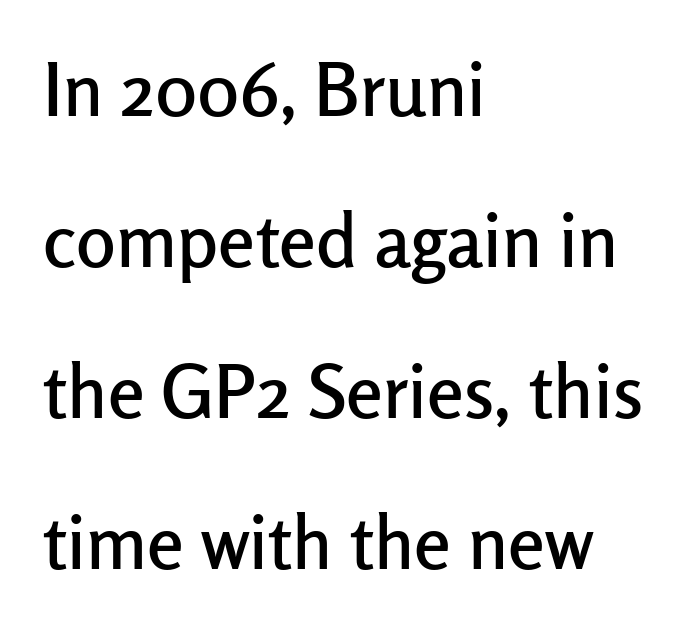
A typesetter would call this leading open, well beyond the default. Look at the bottom of the vertical strokes: they stop flat, with no serifs. Vertical strokes here are truly vertical. The area under the type is left untouched. The rendering uses natural spacing where letterforms have individual widths. Here the glyphs are tracked normally, forming tight word shapes.
